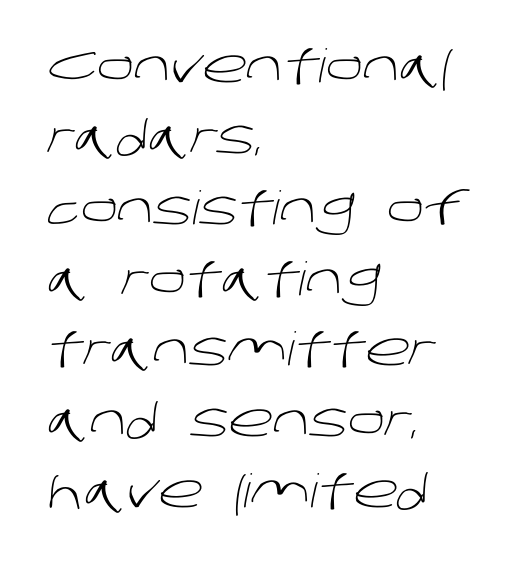
{"serif": "no", "bold": "no", "weight": "light", "width": "normal", "stroke_contrast": "low", "x_height": "large", "monospaced": "no", "underline": "no", "align": "left", "line_spacing": "normal", "line_spacing_ratio": 1.54, "letter_spacing": "normal", "letter_spacing_em": 0.0, "glyph_px": 46}
